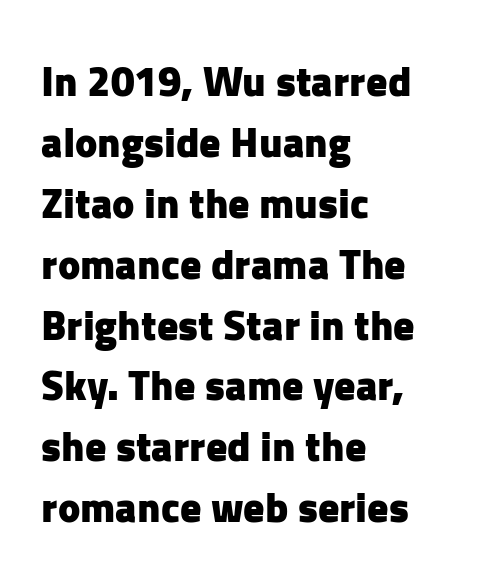
Q: Is the text bold? A: Yes.
Q: Is the text italic (slanted)? A: No, it is upright.
Q: Is the typeface a serif or a sans-serif typeface? A: Sans-serif.
Q: Is the text underlined? A: No.
Q: How is the paragraph aligned? A: Left-aligned.
Q: Is the spacing between letters normal or unusually wide? A: Normal.
Q: Is the spacing between lines tight, normal or loose? A: Normal.
Q: Width (condensed, normal, or wide)? A: Normal.
Q: Stroke contrast? A: Low.
Q: x-height? A: Medium.
Q: Monospaced? A: No.
